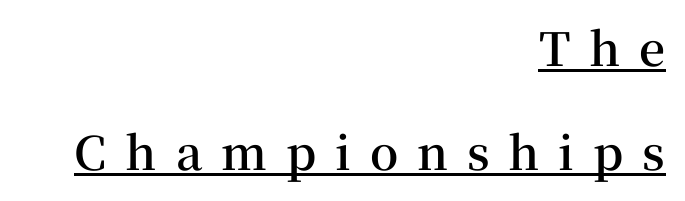
In terms of letterform style, serifs are clearly present. Rows of type keep a wide berth in the vertical direction. This sample has the flowing, uneven cadence of proportional lettering. Observe the wide spacing: letters keep a clear distance from each other. Short and long lines alike share a common ending point at right.
